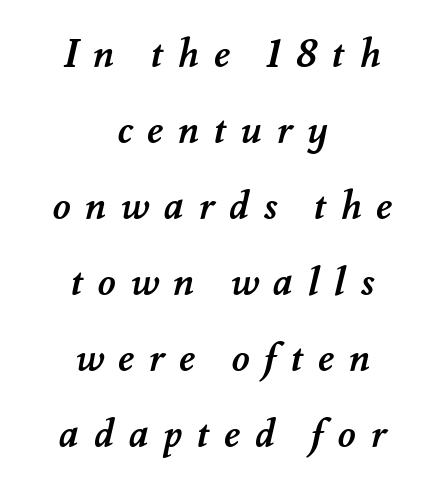
{"bold": "yes", "weight": "semibold", "width": "normal", "stroke_contrast": "medium", "x_height": "small", "monospaced": "no", "underline": "no", "align": "center", "line_spacing": "loose", "line_spacing_ratio": 1.95, "letter_spacing": "wide", "letter_spacing_em": 0.37, "glyph_px": 39}
